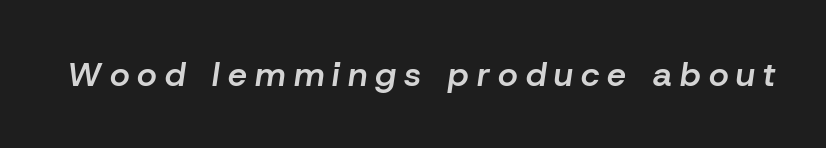
{"italic": "yes", "lean": "right", "slant_degrees": 8, "bold": "semi", "weight": "semibold", "width": "normal", "stroke_contrast": "low", "x_height": "medium", "monospaced": "no", "underline": "no", "letter_spacing": "wide", "letter_spacing_em": 0.24, "glyph_px": 34}
